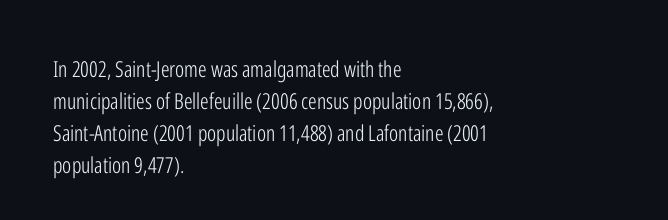
This sample uses an upright cut, with every glyph sitting square on the baseline. Check the space under the baseline: it is left empty. These lines are set flush left with a ragged right edge. Weight: not bold — regular or lighter.
